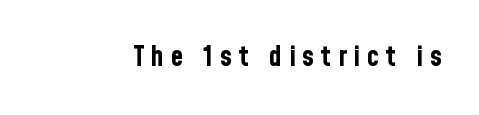
{"serif": "no", "italic": "no", "bold": "yes", "weight": "bold", "width": "condensed", "stroke_contrast": "low", "x_height": "medium", "monospaced": "no", "underline": "no", "letter_spacing": "wide", "letter_spacing_em": 0.23, "glyph_px": 29}
